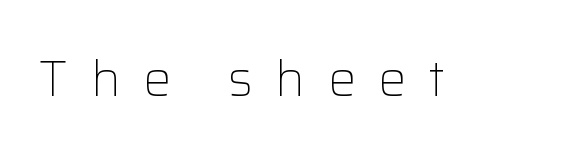
Note the varied advance widths — an 'i' is clearly narrower than an 'm'. You could only call the tracking loose — the letters float apart. Do the letters lean? They stand straight. This rendering features lettering with no underline. These lines are composed in type without serifs. Unbolded letterforms with no extra heft.
